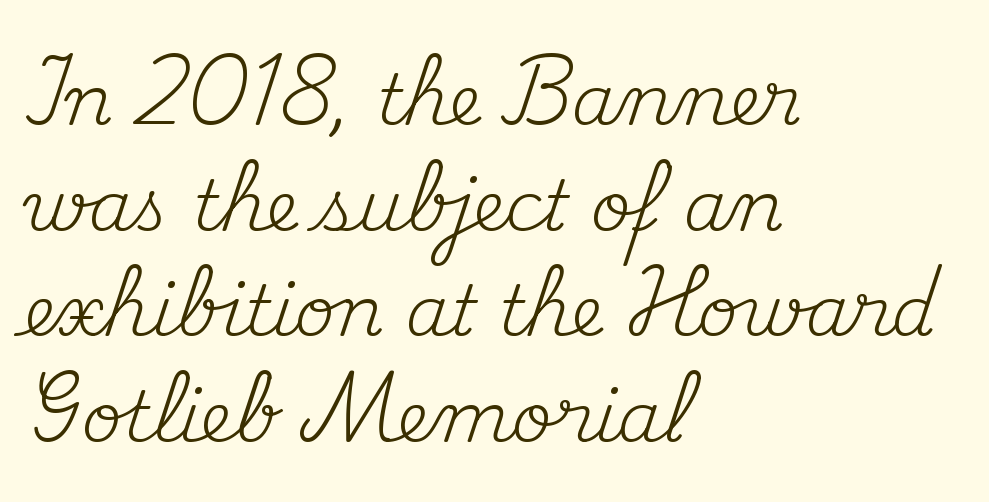
The image shows 70 px regular-weight serif type; set left-aligned, normal line spacing (1.51x), normal letter spacing, not underlined; medium stroke contrast and a small x-height.
